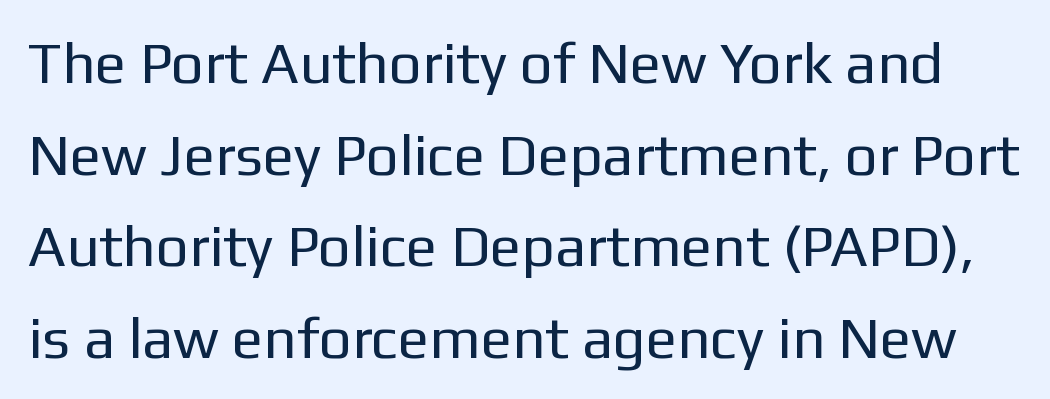
The image shows 58 px regular-weight sans-serif type, upright; set normal line spacing (1.58x), normal letter spacing, not underlined; low stroke contrast and a medium x-height.
